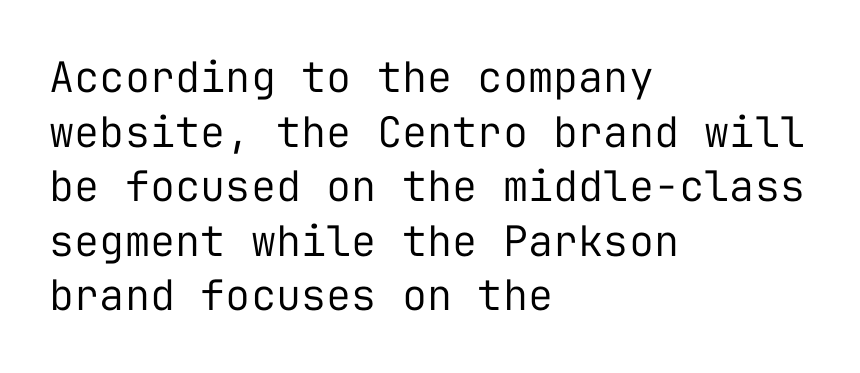
{"serif": "no", "italic": "no", "bold": "no", "weight": "regular", "width": "normal", "stroke_contrast": "low", "x_height": "medium", "monospaced": "yes", "underline": "no", "align": "left", "line_spacing": "normal", "line_spacing_ratio": 1.3, "letter_spacing": "normal", "letter_spacing_em": 0.0, "glyph_px": 42}
